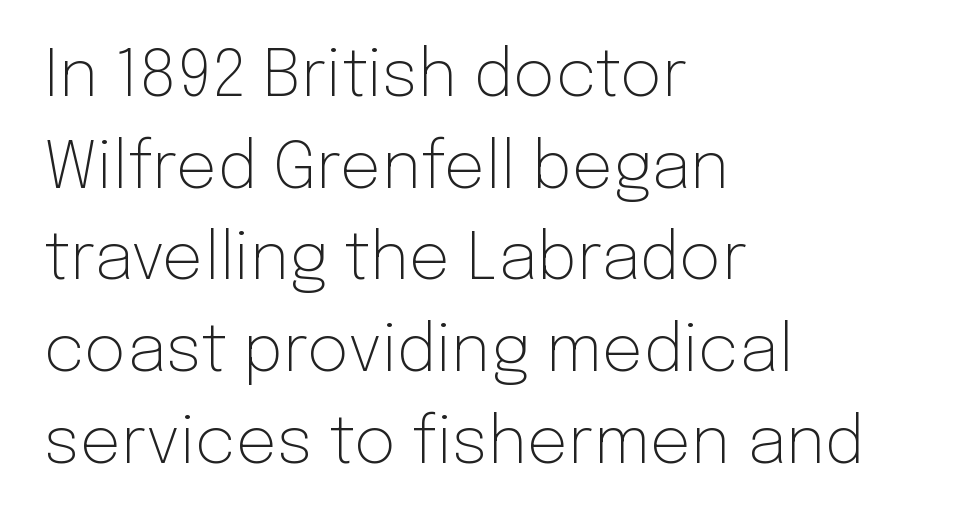
Q: Is the text bold? A: No.
Q: Is the text italic (slanted)? A: No, it is upright.
Q: Is the typeface a serif or a sans-serif typeface? A: Sans-serif.
Q: Is the text underlined? A: No.
Q: How is the paragraph aligned? A: Left-aligned.
Q: Is the spacing between letters normal or unusually wide? A: Normal.
Q: Is the spacing between lines tight, normal or loose? A: Normal.
Q: Width (condensed, normal, or wide)? A: Normal.
Q: Stroke contrast? A: Low.
Q: x-height? A: Medium.
Q: Monospaced? A: No.
